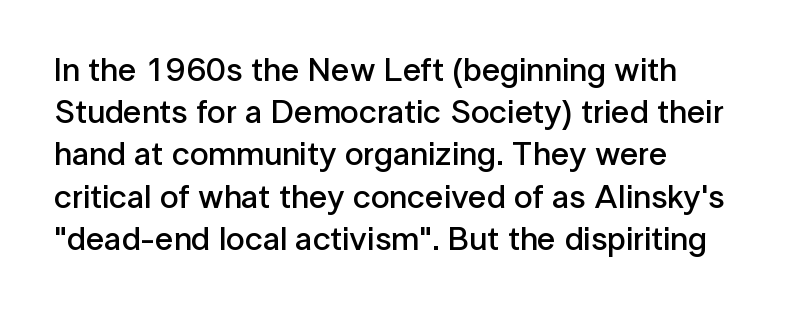
The image shows 33 px semibold sans-serif type, upright; set left-aligned, normal line spacing (1.28x), normal letter spacing, not underlined; low stroke contrast and a medium x-height.
